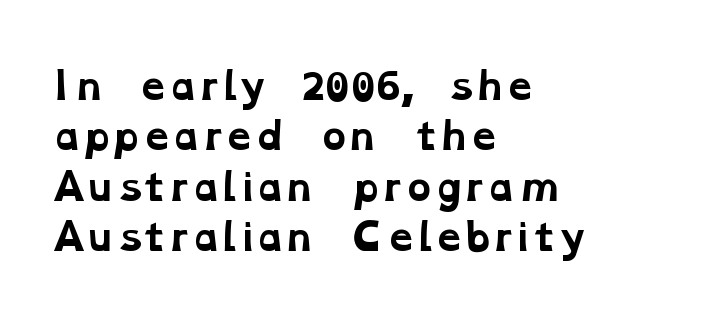
You'd pick this weight for a headline — it's a proper bold. Classification — serif. Rule under the text: the space is simply empty. The line-height multiplier appears to be the usual default.
